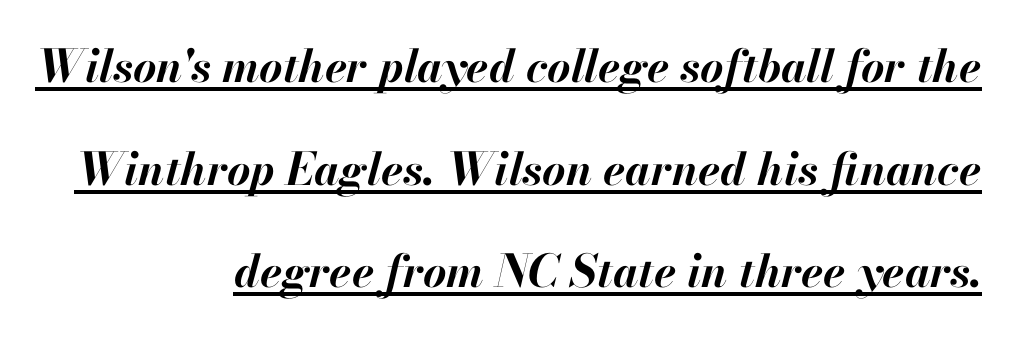
Q: Is the text bold? A: Yes.
Q: Is the text italic (slanted)? A: Yes, it leans right by about 13 degrees.
Q: Is the text underlined? A: Yes.
Q: How is the paragraph aligned? A: Right-aligned.
Q: Is the spacing between letters normal or unusually wide? A: Normal.
Q: Is the spacing between lines tight, normal or loose? A: Loose.
Q: Width (condensed, normal, or wide)? A: Normal.
Q: Stroke contrast? A: High.
Q: x-height? A: Small.
Q: Monospaced? A: No.
